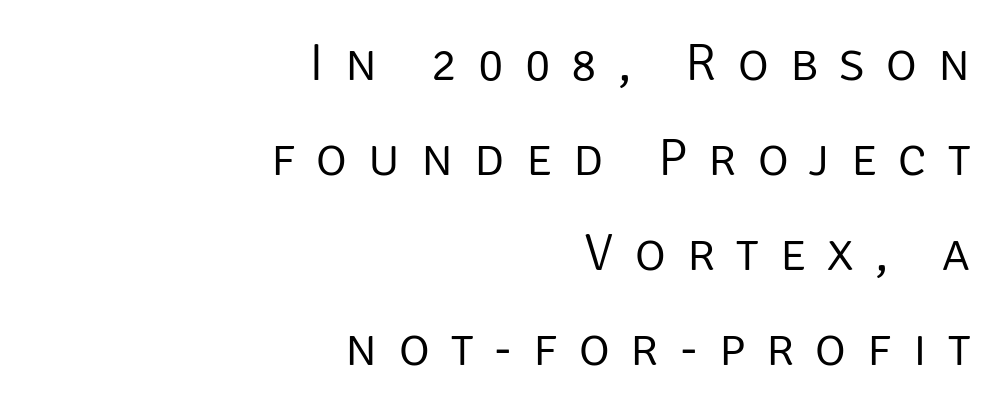
{"serif": "no", "italic": "no", "bold": "no", "weight": "light", "width": "normal", "stroke_contrast": "low", "x_height": "large", "monospaced": "no", "underline": "no", "align": "right", "line_spacing_ratio": 1.79, "letter_spacing": "wide", "letter_spacing_em": 0.4, "glyph_px": 53}
